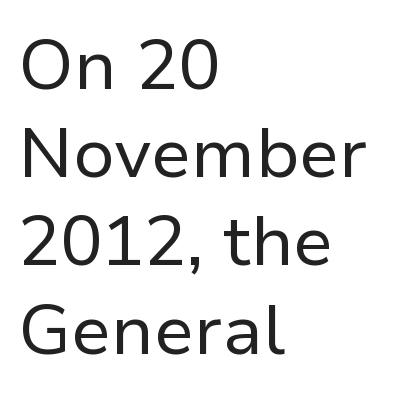
{"serif": "no", "italic": "no", "bold": "no", "weight": "regular", "width": "normal", "stroke_contrast": "low", "x_height": "medium", "monospaced": "no", "underline": "no", "align": "left", "line_spacing": "normal", "line_spacing_ratio": 1.26, "letter_spacing": "normal", "letter_spacing_em": 0.0, "glyph_px": 70}
